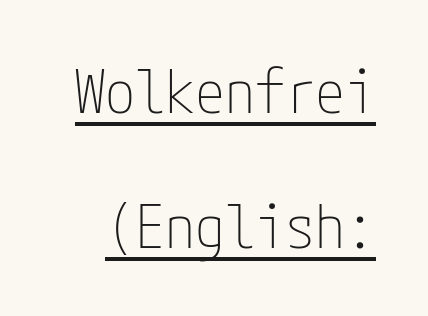
The lines are spread far apart with generous leading. In terms of letterspacing, this is plain default setting. Notice how a bar underscores the lettering throughout. Is this a sans? Yes — the strokes have no serifs.
